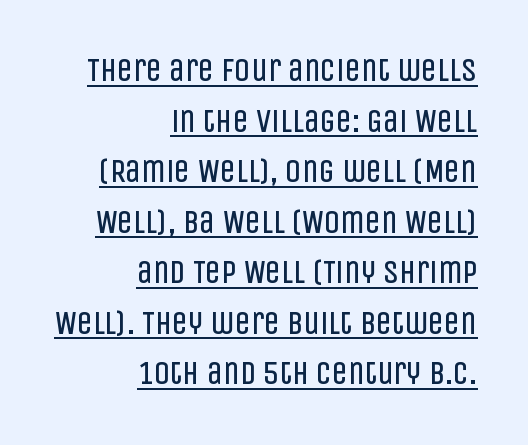
The image shows 32 px regular-weight, condensed sans-serif type, upright; set right-aligned, normal line spacing (1.58x), normal letter spacing, underlined; low stroke contrast and a large x-height.
